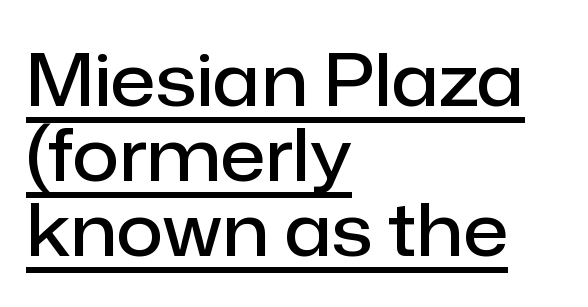
The image shows 73 px semibold sans-serif type, upright; set left-aligned, tight line spacing (1.03x), normal letter spacing, underlined; low stroke contrast and a medium x-height.
